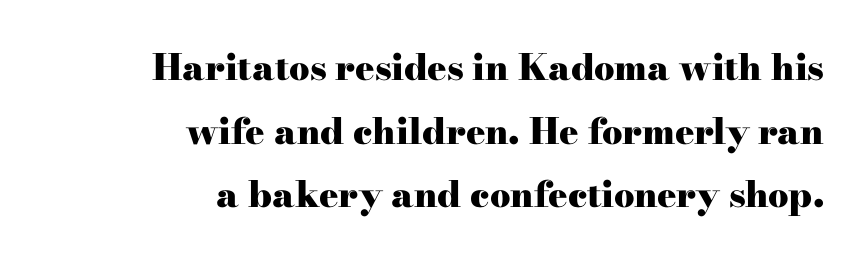
{"serif": "yes", "italic": "no", "bold": "yes", "weight": "heavy", "width": "wide", "stroke_contrast": "high", "x_height": "small", "monospaced": "no", "underline": "no", "align": "right", "line_spacing_ratio": 1.77, "letter_spacing": "normal", "letter_spacing_em": 0.0, "glyph_px": 36}
